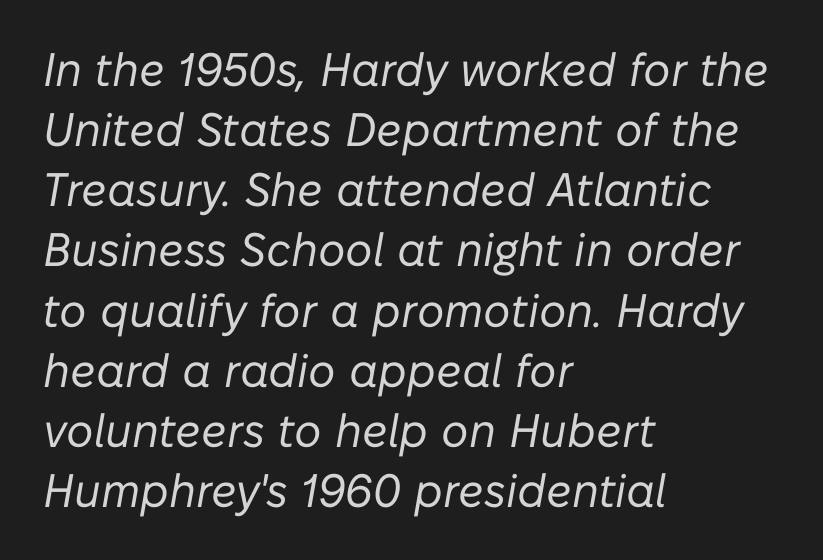
The image shows 47 px regular-weight type, italic (leaning right); set left-aligned, normal line spacing (1.28x), normal letter spacing, not underlined; low stroke contrast and a medium x-height.
